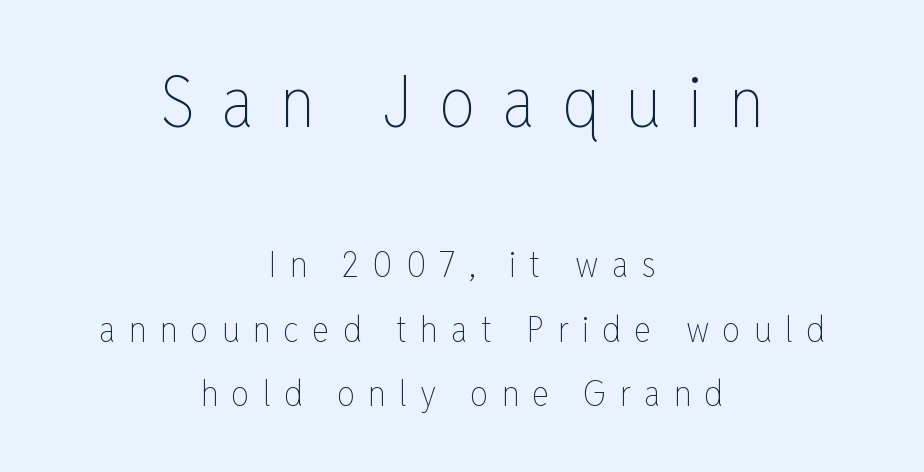
The passage shown begins with its larger block and ends with its smaller one. The zone under the glyphs is completely vacant. The type sits square on the baseline with zero lean. Caption: expanded tracking, letters set apart. Is this a fixed-width face? No — the glyphs have proportional, varying widths. The whitespace from short lines is split evenly between both sides.
